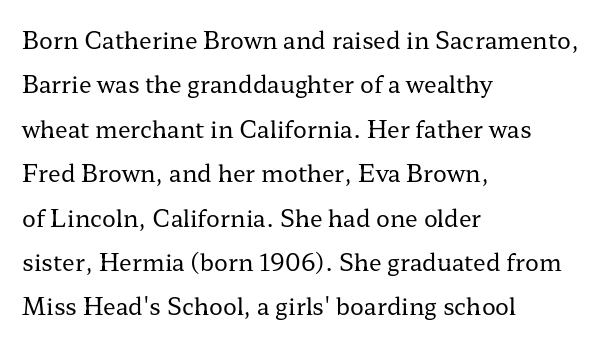
{"italic": "no", "bold": "no", "underline": "no", "align": "left", "line_spacing": "loose", "line_spacing_ratio": 1.93, "letter_spacing": "normal", "letter_spacing_em": 0.0, "glyph_px": 23}
